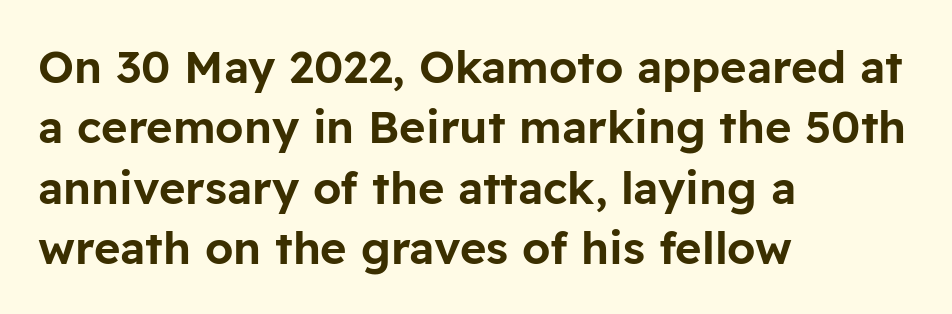
{"serif": "no", "italic": "no", "width": "normal", "stroke_contrast": "low", "x_height": "medium", "monospaced": "no", "underline": "no", "align": "left", "line_spacing": "normal", "line_spacing_ratio": 1.34, "letter_spacing": "normal", "letter_spacing_em": 0.0, "glyph_px": 45}
